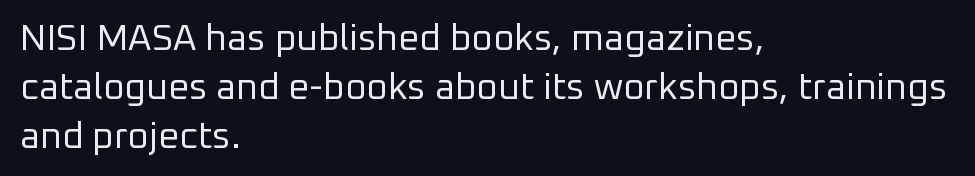
Q: Is the text bold? A: No.
Q: Is the text italic (slanted)? A: No, it is upright.
Q: Is the typeface a serif or a sans-serif typeface? A: Sans-serif.
Q: Is the text underlined? A: No.
Q: How is the paragraph aligned? A: Left-aligned.
Q: Is the spacing between letters normal or unusually wide? A: Normal.
Q: Is the spacing between lines tight, normal or loose? A: Normal.
Q: Width (condensed, normal, or wide)? A: Normal.
Q: Stroke contrast? A: Low.
Q: x-height? A: Medium.
Q: Monospaced? A: No.
